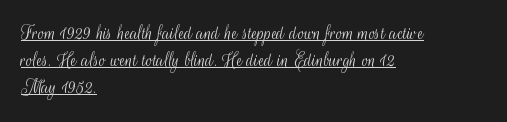
{"bold": "no", "underline": "yes", "align": "left", "line_spacing": "normal", "line_spacing_ratio": 1.28, "letter_spacing": "normal", "letter_spacing_em": 0.0, "glyph_px": 21}
